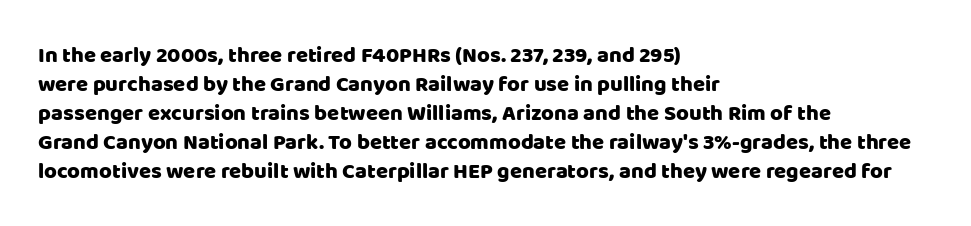
The image shows 22 px text type, upright; set left-aligned, normal line spacing (1.32x), normal letter spacing, not underlined.
